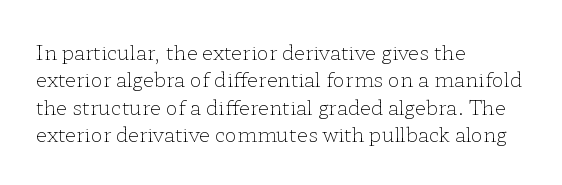
Q: Is the text bold? A: No.
Q: Is the text italic (slanted)? A: No, it is upright.
Q: Is the text underlined? A: No.
Q: How is the paragraph aligned? A: Left-aligned.
Q: Is the spacing between letters normal or unusually wide? A: Normal.
Q: Is the spacing between lines tight, normal or loose? A: Normal.
